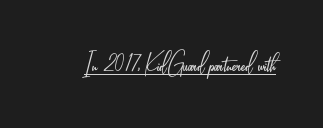
Q: Is the text bold? A: No.
Q: Is the text italic (slanted)? A: Yes.
Q: Is the typeface a serif or a sans-serif typeface? A: Sans-serif.
Q: Is the text underlined? A: Yes.
Q: Is the spacing between letters normal or unusually wide? A: Normal.
Q: Width (condensed, normal, or wide)? A: Condensed.
Q: Stroke contrast? A: Low.
Q: x-height? A: Small.
Q: Monospaced? A: No.
